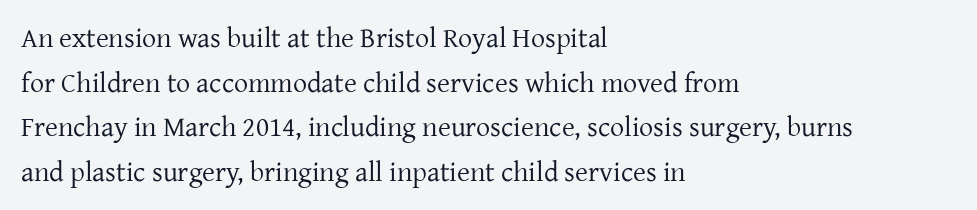
{"serif": "yes", "italic": "no", "bold": "no", "weight": "regular", "width": "normal", "stroke_contrast": "low", "x_height": "medium", "monospaced": "no", "underline": "no", "align": "left", "line_spacing": "normal", "line_spacing_ratio": 1.59, "letter_spacing": "normal", "letter_spacing_em": 0.0, "glyph_px": 28}
